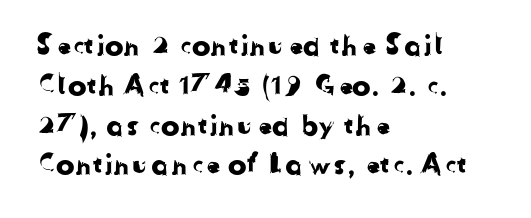
Descenders hang freely into open space. The typeface chosen for these lines omits serifs. One glance says typical: line gaps are just what's usual. Teacher's note: observe the even left margin — that is flush-left alignment. Here the glyphs are tracked normally, forming tight word shapes. Think of a printed novel: that variable character pitch is what you see here.
